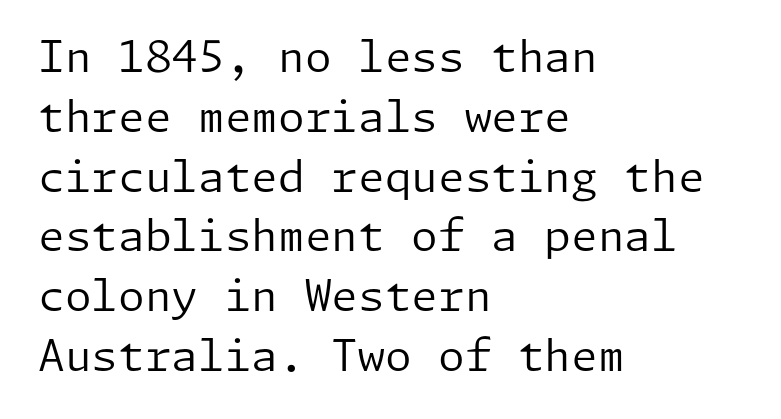
Q: Is the text bold? A: No.
Q: Is the text italic (slanted)? A: No, it is upright.
Q: Is the typeface a serif or a sans-serif typeface? A: Sans-serif.
Q: Is the text underlined? A: No.
Q: How is the paragraph aligned? A: Left-aligned.
Q: Is the spacing between letters normal or unusually wide? A: Normal.
Q: Is the spacing between lines tight, normal or loose? A: Normal.
Q: Width (condensed, normal, or wide)? A: Normal.
Q: Stroke contrast? A: Low.
Q: x-height? A: Medium.
